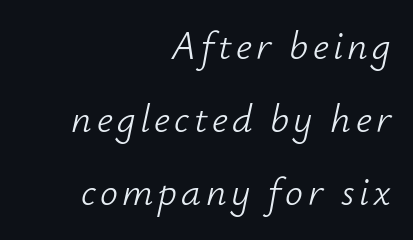
The image shows 40 px light type, italic (leaning right); set right-aligned, line spacing 1.83x, not underlined; low stroke contrast and a small x-height.
